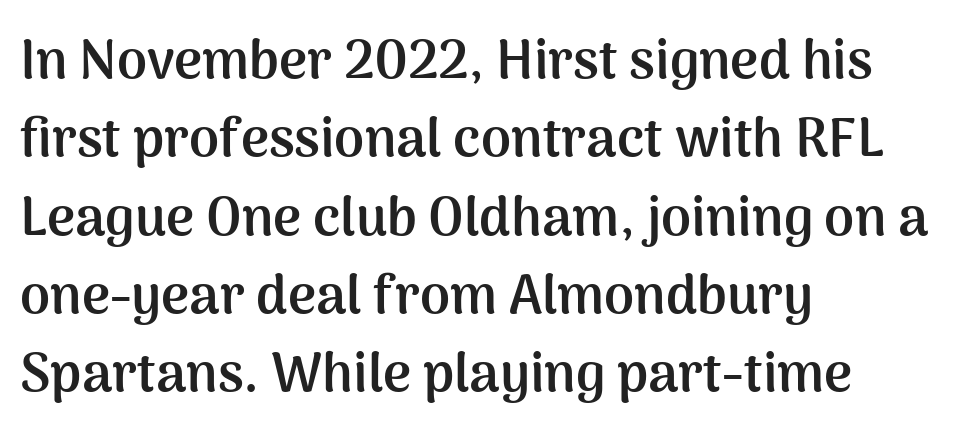
{"serif": "no", "italic": "no", "bold": "yes", "weight": "semibold", "width": "normal", "stroke_contrast": "medium", "x_height": "medium", "monospaced": "no", "underline": "no", "align": "left", "line_spacing": "normal", "line_spacing_ratio": 1.45, "letter_spacing": "normal", "letter_spacing_em": 0.0, "glyph_px": 54}
